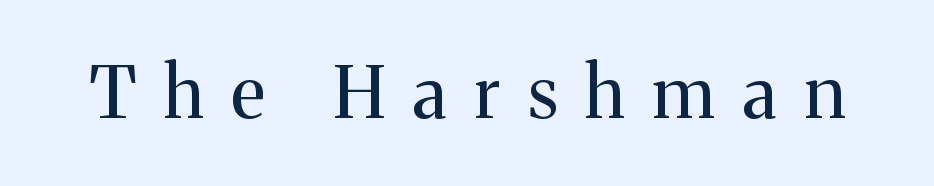
The type family on display is of the serif kind. The line texture is sparse and dotted thanks to wide tracking. Rule under the text: the space is simply empty. Ordinary non-slanted type is in use. Here the designer chose a conventional face with non-uniform glyph widths.
